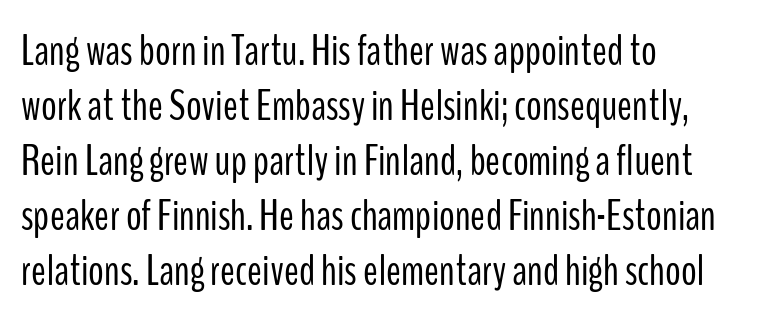
The image shows 44 px light, condensed sans-serif type, upright; set left-aligned, normal line spacing (1.25x), normal letter spacing, not underlined; low stroke contrast and a medium x-height.
